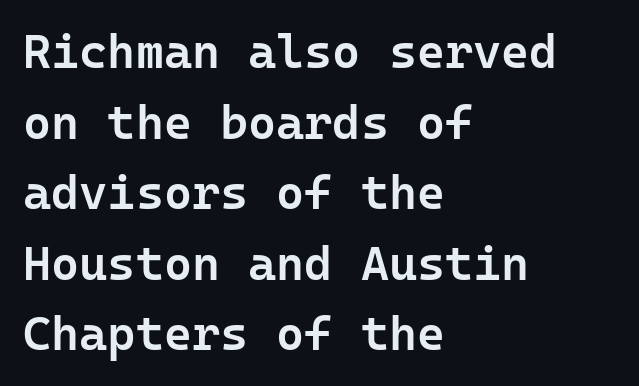
The image shows 48 px semibold sans-serif type, upright; set left-aligned, normal line spacing (1.47x), normal letter spacing, not underlined; low stroke contrast and a medium x-height.
